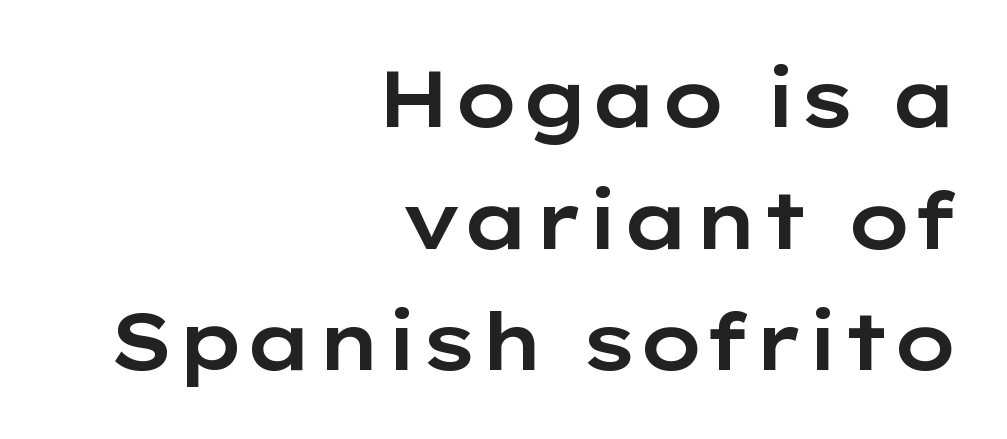
The font's upright variant was chosen for this text. This rendering employs a face without finishing strokes, i.e., a sans-serif. Is this a fixed-width face? No — the glyphs have proportional, varying widths. Standard letterfit; no display-style spreading of the glyphs. Rows of type keep a routine distance in the vertical direction. Underline: absent.
